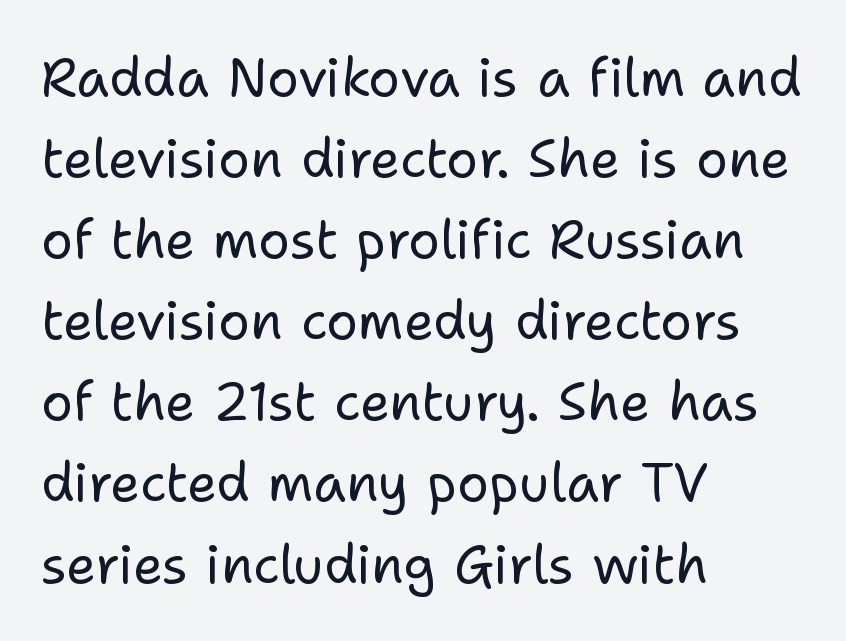
{"serif": "no", "italic": "no", "bold": "no", "weight": "regular", "width": "normal", "stroke_contrast": "low", "x_height": "medium", "monospaced": "no", "underline": "no", "align": "left", "line_spacing": "normal", "line_spacing_ratio": 1.53, "letter_spacing": "normal", "letter_spacing_em": 0.0, "glyph_px": 53}
